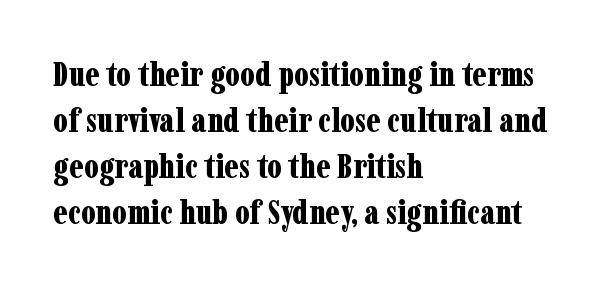
The glyphs have the mass of a bold cut. The designer left line spacing at the default. Here the designer chose a conventional face with non-uniform glyph widths. The compositor pushed each line to the left boundary. Decoration check: the copy has no underline.
